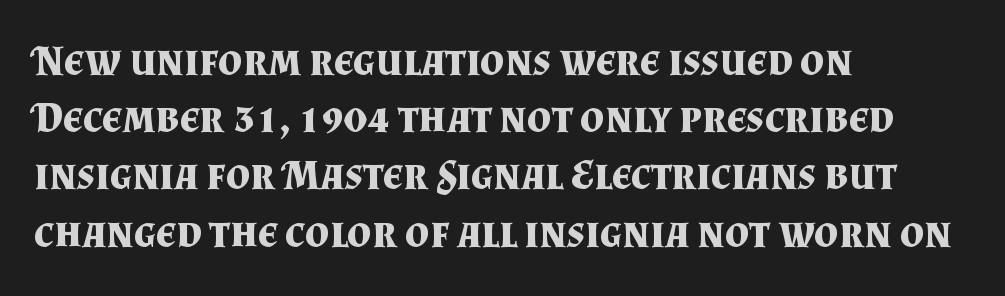
The axis of the letterforms is exactly vertical. The passage shown is not underscored anywhere. Every row of glyphs begins at an identical x-position on the left. Character widths vary here, with narrow letters taking less room than wide ones. The block of text has a typical density, with ordinary space between rows. The gaps between neighbouring characters are ordinary and unremarkable.
